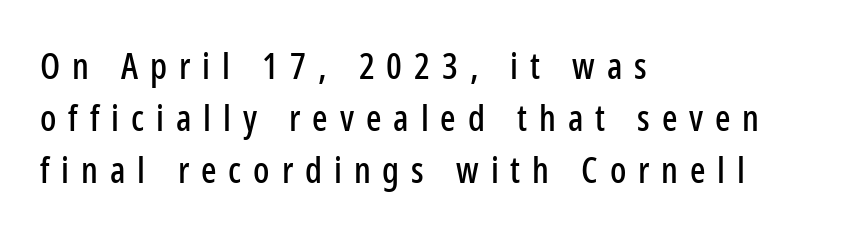
A roman cut, with each character standing at attention. The rendering uses a moderate line-height, typical for paragraphs. Descenders are the only things crossing below the line. Observe the absence of serifs on each vertical stroke in this sample. All the whitespace from short lines collects on the right. Varying glyph widths throughout — classic text-font behaviour.
